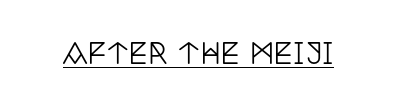
The passage shown is typed in a proportional face where columns would drift. Is there an underline? Yes — a line sits under the letters. Glyph-to-glyph distance matches everyday printed text. Font category for this specimen: serif. The font's upright variant was chosen for this text.
